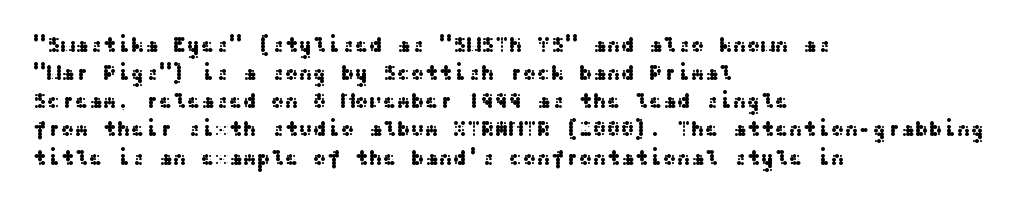
The image shows 21 px text type, upright; set left-aligned, normal line spacing (1.34x), normal letter spacing, not underlined.
